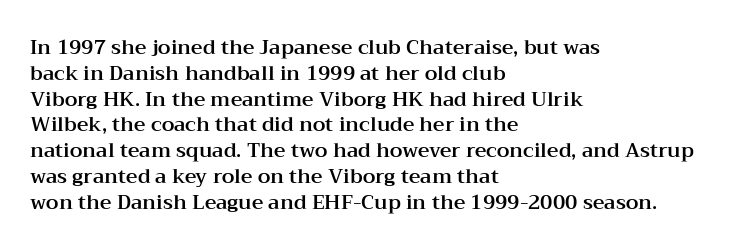
The image shows 20 px text type, upright; set left-aligned, normal line spacing (1.29x), normal letter spacing, not underlined.
